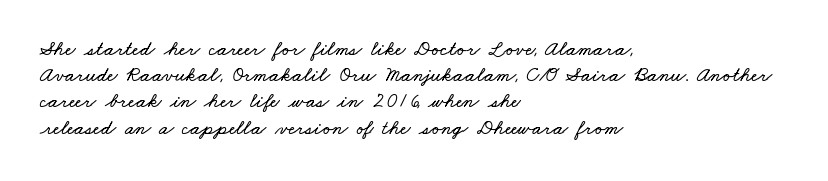
Q: Is the text underlined? A: No.
Q: How is the paragraph aligned? A: Left-aligned.
Q: Is the spacing between letters normal or unusually wide? A: Normal.
Q: Is the spacing between lines tight, normal or loose? A: Normal.
